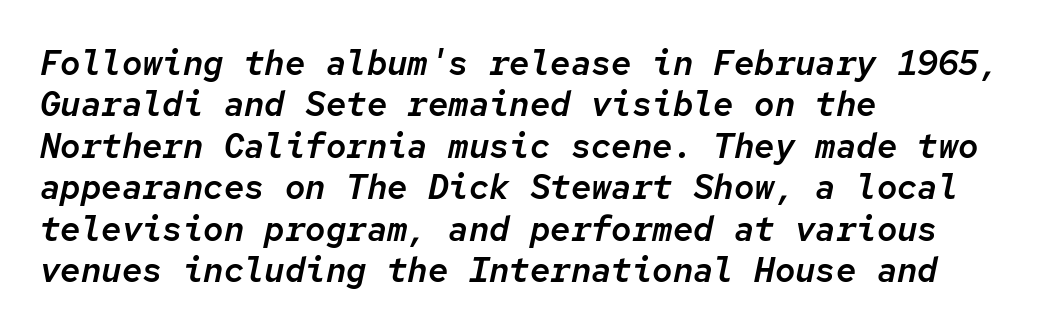
Q: Is the text italic (slanted)? A: Yes, it leans right by about 12 degrees.
Q: Is the text underlined? A: No.
Q: How is the paragraph aligned? A: Left-aligned.
Q: Is the spacing between letters normal or unusually wide? A: Normal.
Q: Width (condensed, normal, or wide)? A: Normal.
Q: Stroke contrast? A: Low.
Q: x-height? A: Medium.
Q: Monospaced? A: Yes.
